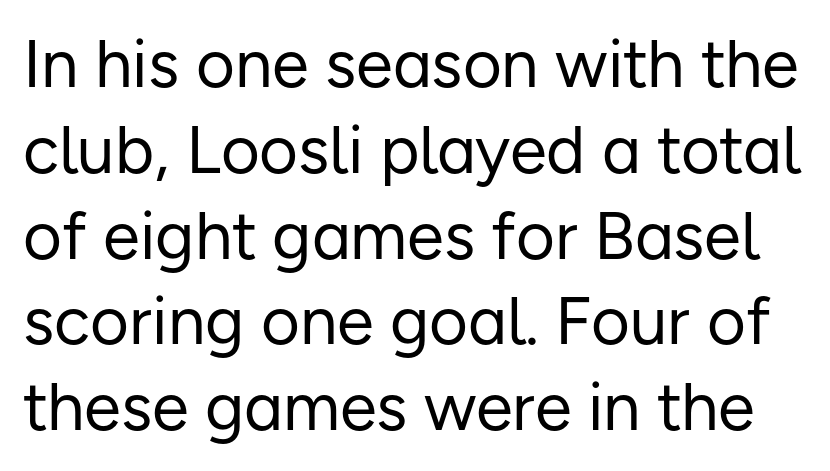
{"serif": "no", "italic": "no", "bold": "no", "weight": "regular", "width": "normal", "stroke_contrast": "low", "x_height": "medium", "monospaced": "no", "underline": "no", "line_spacing": "normal", "line_spacing_ratio": 1.28, "letter_spacing": "normal", "letter_spacing_em": 0.0, "glyph_px": 67}
